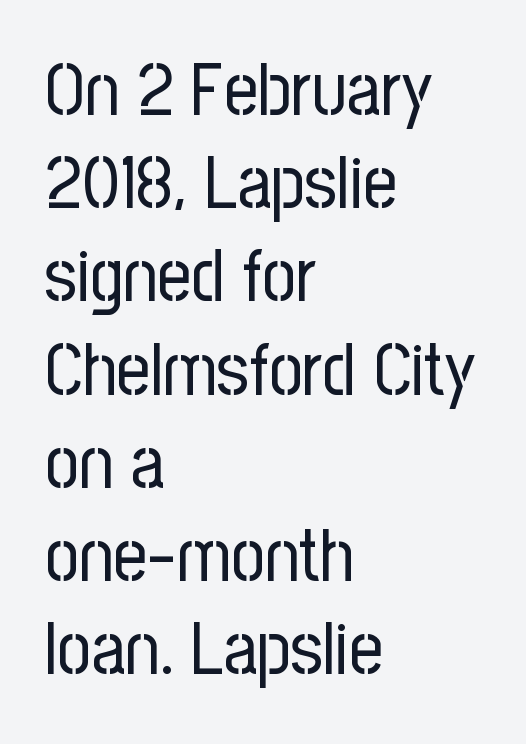
The image shows 74 px regular-weight, condensed sans-serif type, upright; set left-aligned, normal line spacing (1.26x), normal letter spacing, not underlined; low stroke contrast and a medium x-height.
